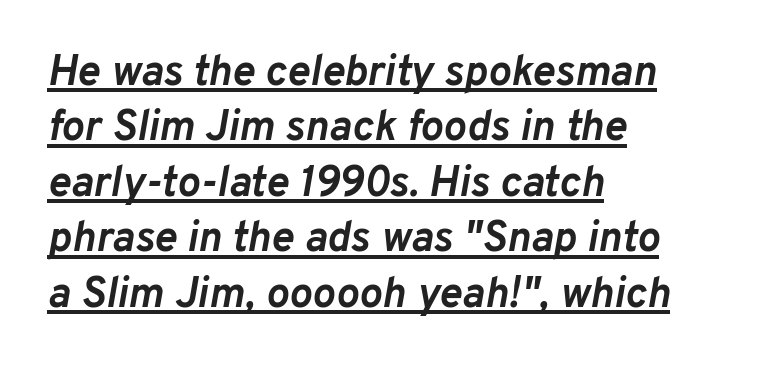
{"italic": "yes", "lean": "right", "slant_degrees": 10, "bold": "yes", "weight": "semibold", "width": "normal", "stroke_contrast": "low", "x_height": "medium", "monospaced": "no", "underline": "yes", "align": "left", "line_spacing": "normal", "line_spacing_ratio": 1.29, "letter_spacing": "normal", "letter_spacing_em": 0.0, "glyph_px": 43}
